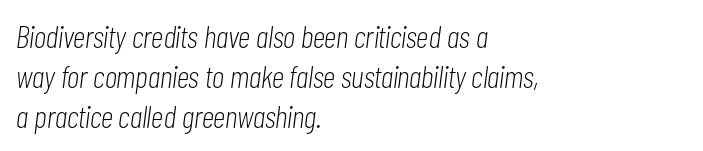
{"italic": "yes", "lean": "right", "slant_degrees": 7, "bold": "no", "weight": "light", "width": "condensed", "stroke_contrast": "low", "x_height": "medium", "monospaced": "no", "underline": "no", "align": "left", "line_spacing": "normal", "line_spacing_ratio": 1.25, "letter_spacing": "normal", "letter_spacing_em": 0.0, "glyph_px": 32}
